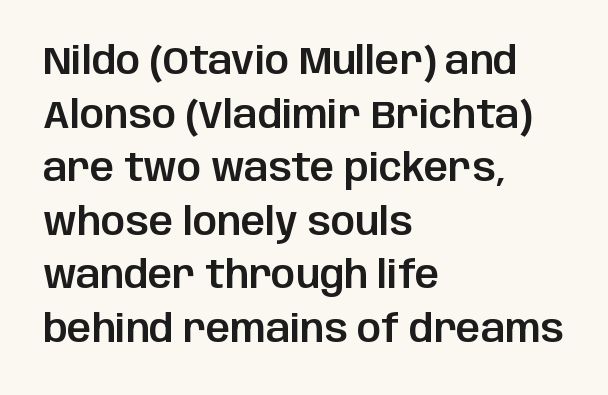
The passage is arranged the way most books set body copy — flush left. Spacing verdict: proportional, widths tailored to each character. Whoever set this chose a conventional vertical rhythm. The baseline area is clear. Is this a sans? Yes — the strokes have no serifs.
